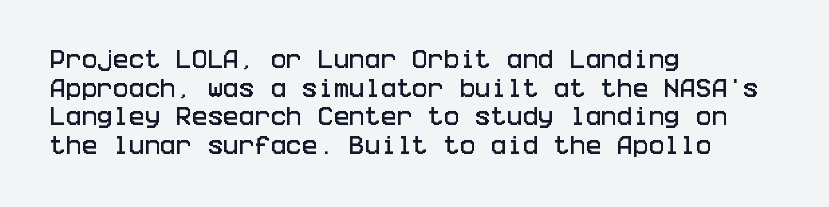
The image shows 21 px text type, upright; set left-aligned, normal line spacing (1.36x), normal letter spacing, not underlined.
